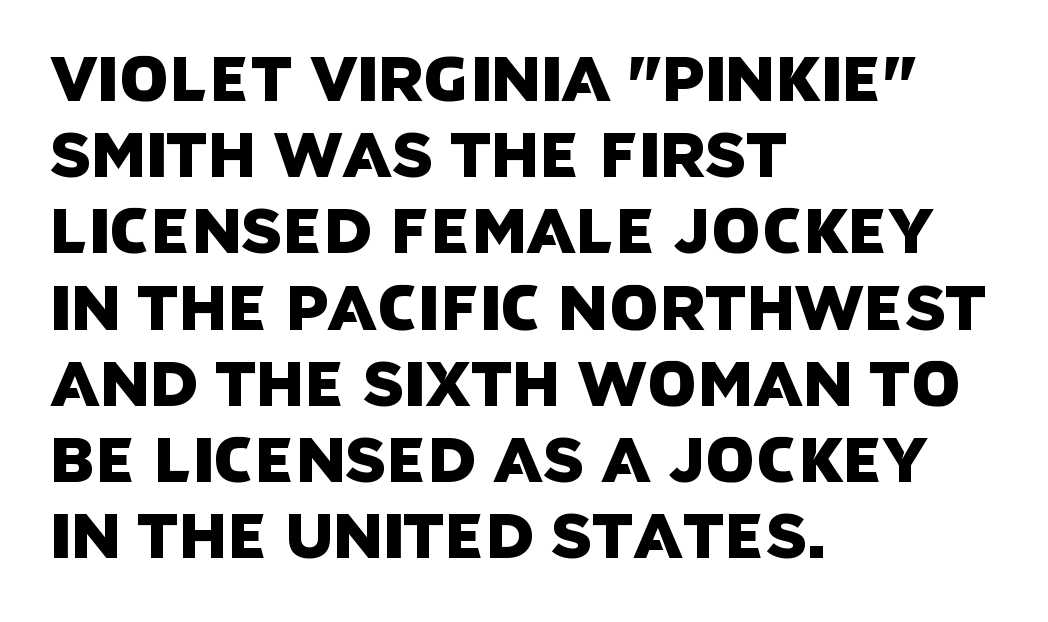
Q: Is the typeface a serif or a sans-serif typeface? A: Sans-serif.
Q: Is the text underlined? A: No.
Q: How is the paragraph aligned? A: Left-aligned.
Q: Is the spacing between letters normal or unusually wide? A: Normal.
Q: Width (condensed, normal, or wide)? A: Normal.
Q: Stroke contrast? A: Low.
Q: x-height? A: Large.
Q: Monospaced? A: No.
